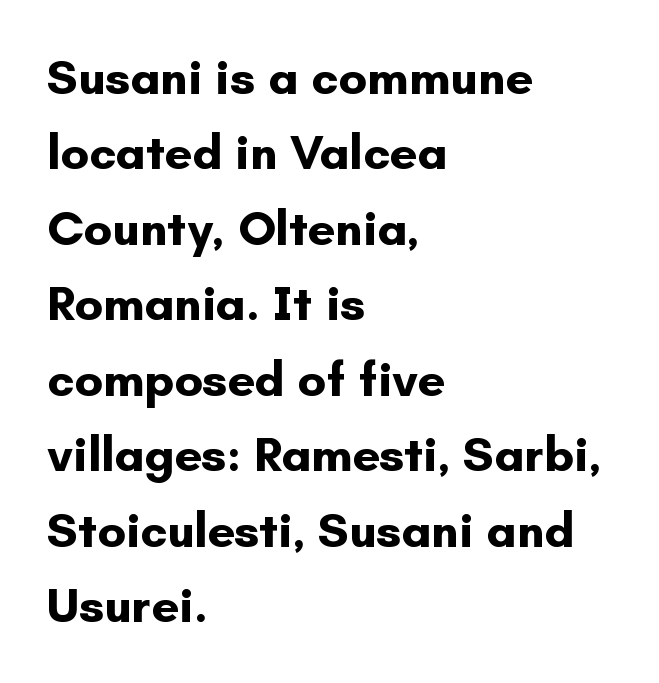
Every character sits straight up, as roman type does. Type style note: lacks serifs. The foot of each line stays bare and open. Heft: maximum for text — a bold.
